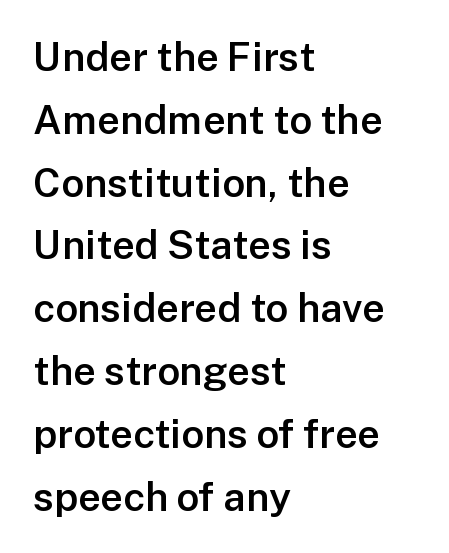
{"serif": "no", "italic": "no", "bold": "semi", "weight": "semibold", "width": "normal", "stroke_contrast": "low", "x_height": "medium", "monospaced": "no", "underline": "no", "align": "left", "line_spacing": "normal", "line_spacing_ratio": 1.57, "letter_spacing": "normal", "letter_spacing_em": 0.0, "glyph_px": 40}
